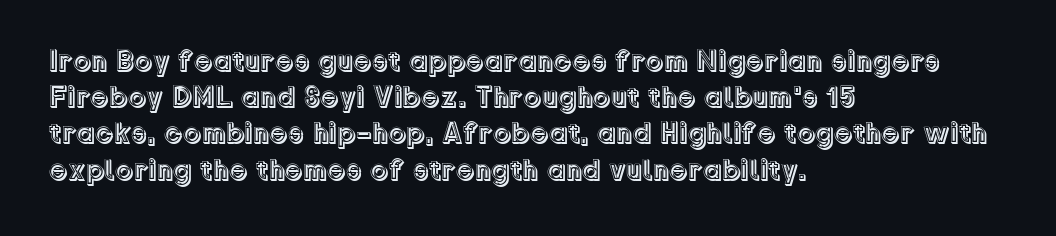
Q: Is the text italic (slanted)? A: No, it is upright.
Q: Is the text underlined? A: No.
Q: How is the paragraph aligned? A: Left-aligned.
Q: Is the spacing between letters normal or unusually wide? A: Normal.
Q: Is the spacing between lines tight, normal or loose? A: Normal.
Q: Width (condensed, normal, or wide)? A: Normal.
Q: x-height? A: Medium.
Q: Monospaced? A: No.
